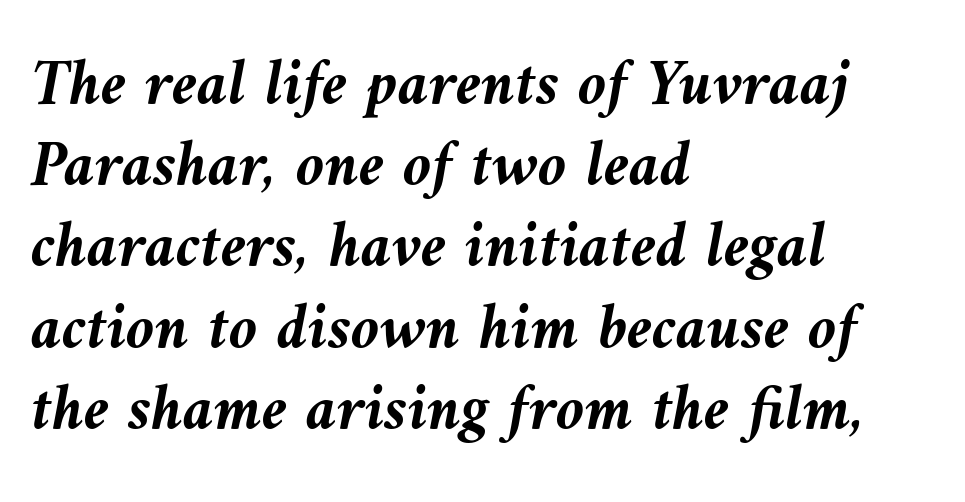
Heft: maximum for text — a bold. Think of a printed novel: that variable character pitch is what you see here. The line texture is even and compact thanks to regular tracking. Any mark beneath the type? The region is blank. Where is the straight margin? On the left. Is there much room between lines? A standard amount, neither cramped nor airy.
